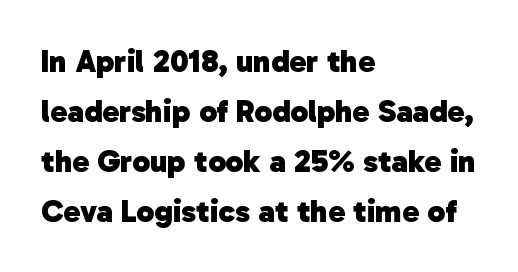
{"serif": "no", "bold": "yes", "weight": "heavy", "width": "normal", "stroke_contrast": "low", "x_height": "medium", "monospaced": "no", "underline": "no", "align": "left", "line_spacing": "normal", "line_spacing_ratio": 1.56, "letter_spacing": "normal", "letter_spacing_em": 0.0, "glyph_px": 32}
